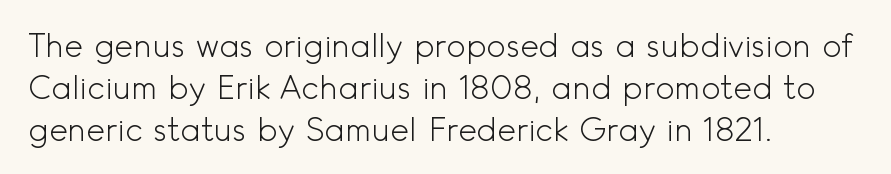
The image shows 32 px light sans-serif type, upright; set left-aligned, normal line spacing (1.31x), normal letter spacing, not underlined; a small x-height.
